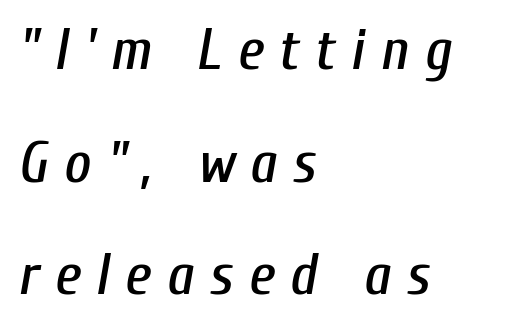
Q: Is the text italic (slanted)? A: Yes, it leans right by about 10 degrees.
Q: Is the text underlined? A: No.
Q: How is the paragraph aligned? A: Left-aligned.
Q: Is the spacing between letters normal or unusually wide? A: Unusually wide.
Q: Is the spacing between lines tight, normal or loose? A: Loose.
Q: Width (condensed, normal, or wide)? A: Condensed.
Q: Stroke contrast? A: Low.
Q: x-height? A: Medium.
Q: Monospaced? A: No.
